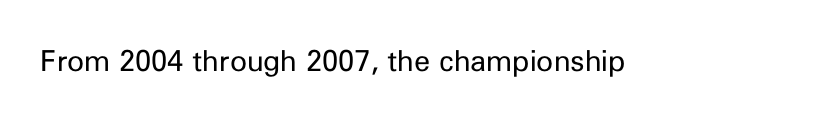
{"serif": "no", "italic": "no", "bold": "no", "weight": "regular", "width": "normal", "stroke_contrast": "low", "x_height": "medium", "monospaced": "no", "underline": "no", "letter_spacing": "normal", "letter_spacing_em": 0.0, "glyph_px": 29}
